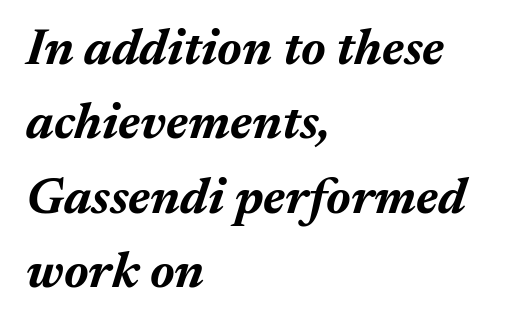
Q: Is the text bold? A: Yes.
Q: Is the text italic (slanted)? A: Yes, it leans right by about 17 degrees.
Q: Is the text underlined? A: No.
Q: How is the paragraph aligned? A: Left-aligned.
Q: Is the spacing between letters normal or unusually wide? A: Normal.
Q: Is the spacing between lines tight, normal or loose? A: Normal.
Q: Width (condensed, normal, or wide)? A: Normal.
Q: Stroke contrast? A: Medium.
Q: x-height? A: Medium.
Q: Monospaced? A: No.
